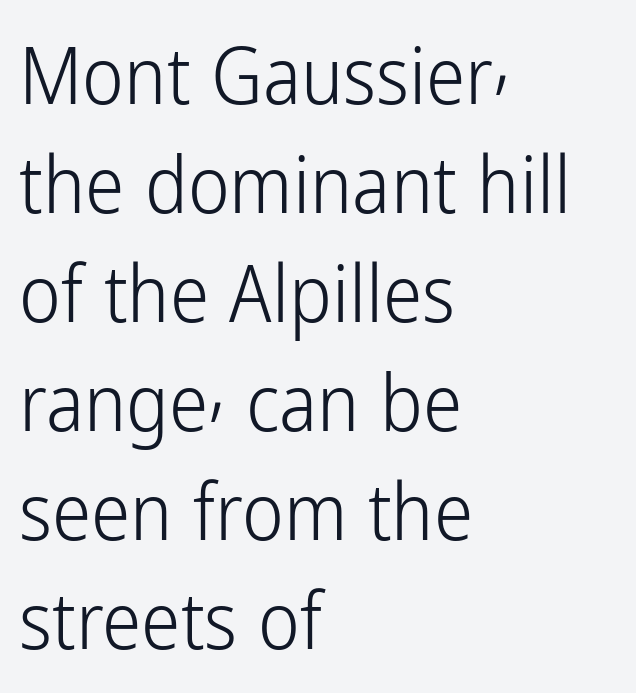
{"serif": "no", "italic": "no", "bold": "no", "weight": "light", "width": "condensed", "stroke_contrast": "low", "x_height": "medium", "monospaced": "no", "underline": "no", "align": "left", "line_spacing": "normal", "line_spacing_ratio": 1.38, "letter_spacing": "normal", "letter_spacing_em": 0.0, "glyph_px": 79}
